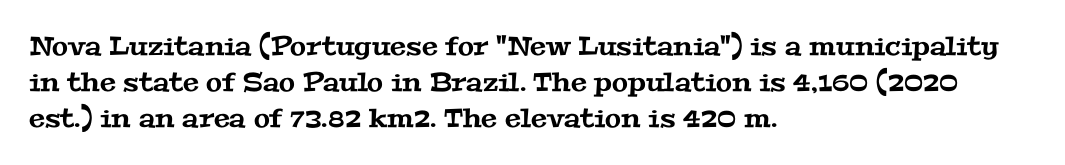
Q: Is the text underlined? A: No.
Q: How is the paragraph aligned? A: Left-aligned.
Q: Is the spacing between letters normal or unusually wide? A: Normal.
Q: Is the spacing between lines tight, normal or loose? A: Normal.
